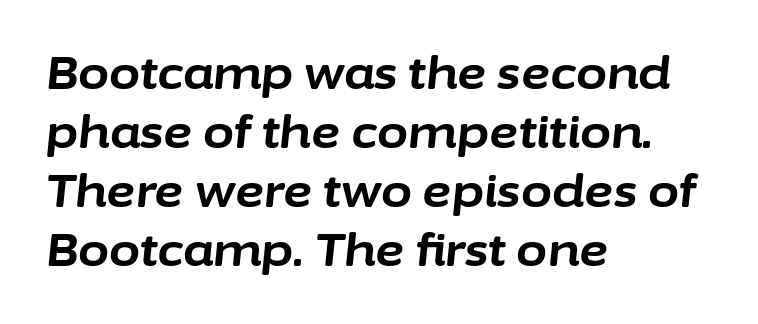
The image shows 45 px bold type, italic (leaning right); set left-aligned, normal line spacing (1.31x), normal letter spacing, not underlined; low stroke contrast and a medium x-height.
